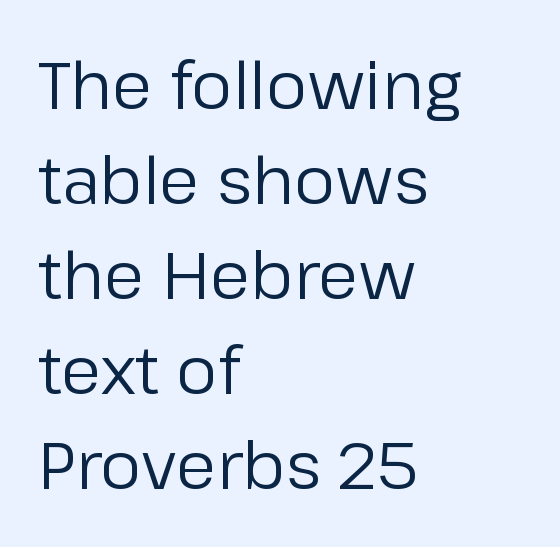
{"serif": "no", "italic": "no", "bold": "no", "weight": "regular", "width": "normal", "stroke_contrast": "low", "x_height": "medium", "monospaced": "no", "underline": "no", "align": "left", "line_spacing": "normal", "line_spacing_ratio": 1.44, "letter_spacing": "normal", "letter_spacing_em": 0.0, "glyph_px": 66}
